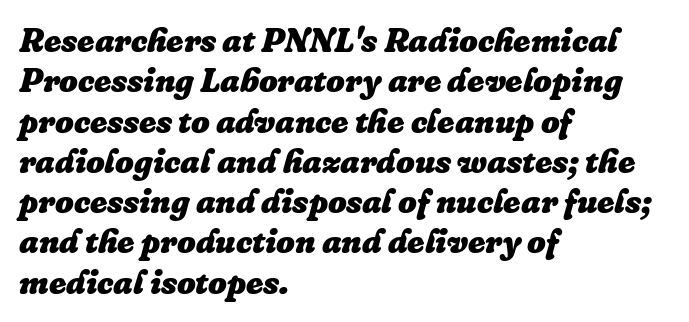
The image shows 33 px heavy type, italic (leaning right); set left-aligned, line spacing 1.22x, normal letter spacing, not underlined; low stroke contrast and a medium x-height.
